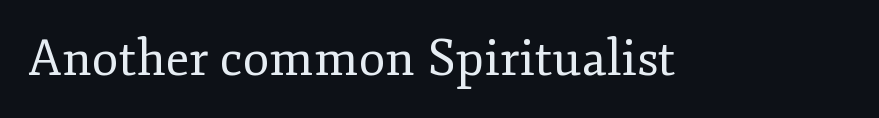
The image shows 49 px regular-weight serif type, upright; set normal letter spacing, not underlined; low stroke contrast and a small x-height.
